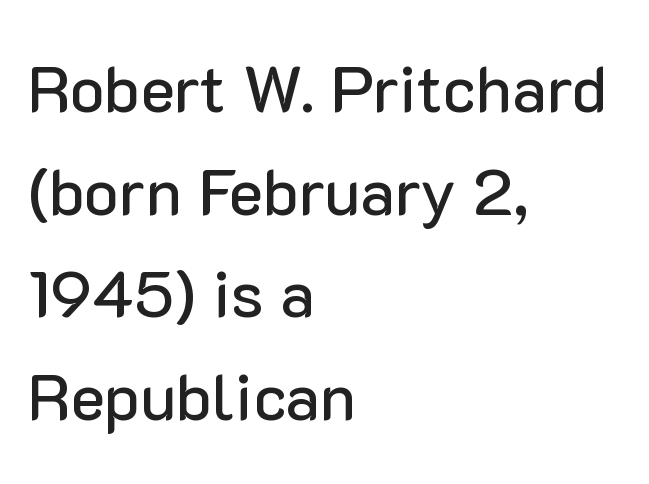
Is the letter spacing exaggerated? No — it looks like the ordinary default. This sample is left-justified, so line endings fall wherever the words run out. Has an underline been added? It has not. Looks like regular typesetting: each glyph gets only the width it needs. Posture: vertical. Vertically, the passage feels balanced, rows spaced as you'd expect.
